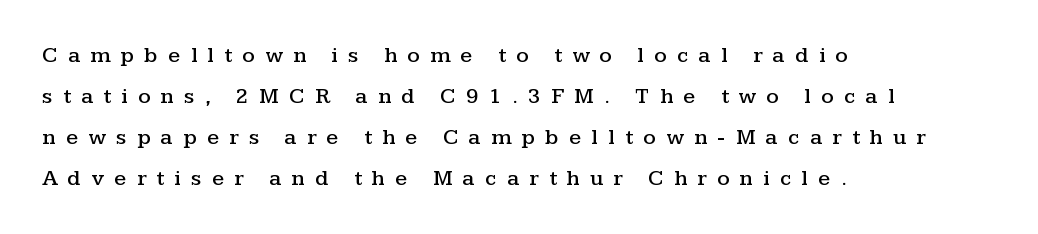
Line starts are locked; line ends wander. The baseline area is clear. Vertical strokes here are truly vertical. Characters follow at a spacing far wider than the type designer built in.
